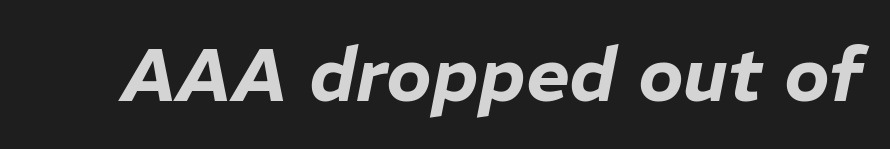
Q: Is the text italic (slanted)? A: Yes, it leans right by about 11 degrees.
Q: Is the text underlined? A: No.
Q: Is the spacing between letters normal or unusually wide? A: Normal.
Q: Width (condensed, normal, or wide)? A: Normal.
Q: Stroke contrast? A: Low.
Q: x-height? A: Medium.
Q: Monospaced? A: No.
